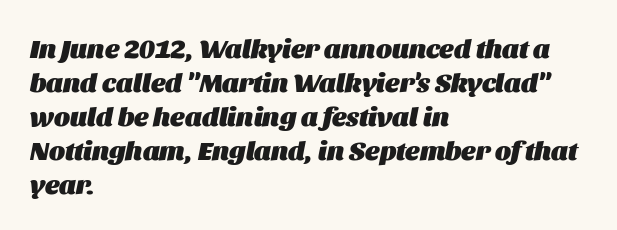
{"italic": "yes", "lean": "right", "slant_degrees": 11, "bold": "yes", "underline": "no", "align": "left", "line_spacing": "normal", "line_spacing_ratio": 1.26, "letter_spacing": "normal", "letter_spacing_em": 0.0, "glyph_px": 27}
